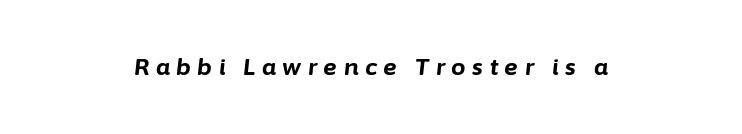
{"italic": "yes", "lean": "right", "slant_degrees": 6, "bold": "yes", "underline": "no", "align": "center", "letter_spacing": "wide", "letter_spacing_em": 0.28, "glyph_px": 23}
